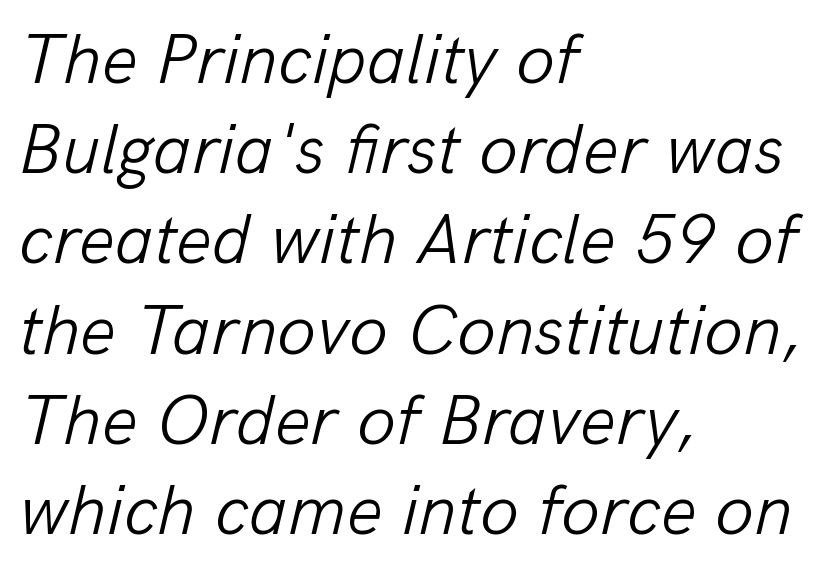
The image shows 71 px light type, italic (leaning right); set left-aligned, normal line spacing (1.27x), normal letter spacing, not underlined; low stroke contrast and a medium x-height.
